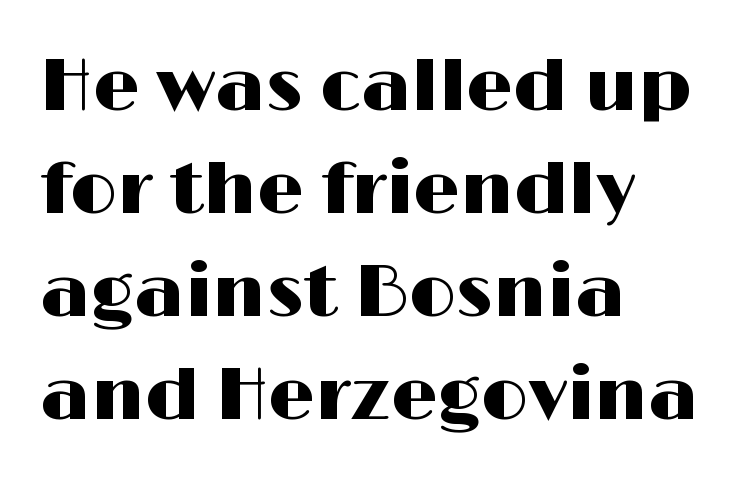
{"serif": "no", "italic": "no", "width": "wide", "stroke_contrast": "high", "x_height": "medium", "monospaced": "no", "underline": "no", "align": "left", "line_spacing": "normal", "line_spacing_ratio": 1.39, "letter_spacing": "normal", "letter_spacing_em": 0.0, "glyph_px": 74}
